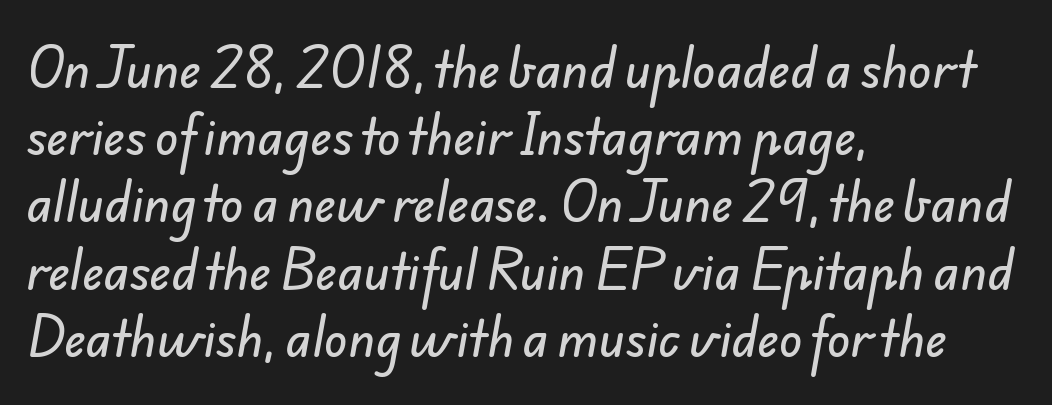
{"serif": "no", "width": "normal", "stroke_contrast": "low", "x_height": "small", "monospaced": "no", "underline": "no", "align": "left", "line_spacing": "normal", "line_spacing_ratio": 1.4, "letter_spacing": "normal", "letter_spacing_em": 0.0, "glyph_px": 48}
